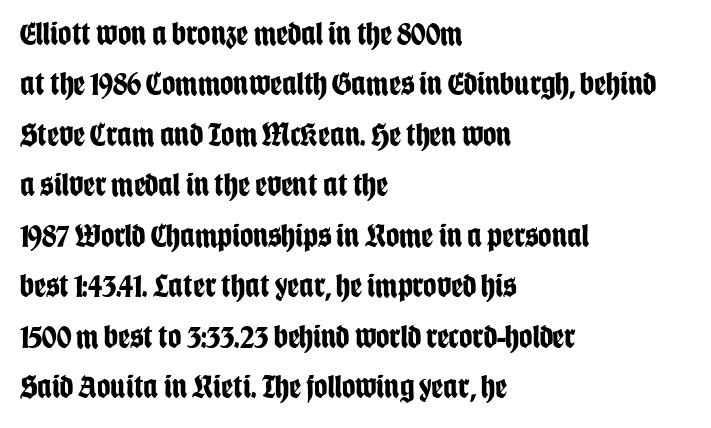
{"serif": "no", "italic": "no", "bold": "yes", "weight": "bold", "width": "condensed", "stroke_contrast": "low", "x_height": "large", "monospaced": "no", "underline": "no", "align": "left", "line_spacing": "normal", "line_spacing_ratio": 1.53, "letter_spacing": "normal", "letter_spacing_em": 0.0, "glyph_px": 33}
